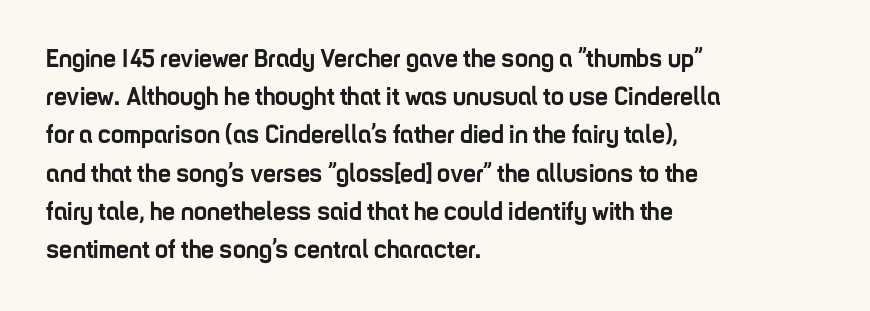
One glance says typical: line gaps are just what's usual. Students, note that the glyphs here touch the page at normal intervals. When letters stand straight like this, we call the style roman or upright. The string is rendered with underlining switched off. Casual observation: everything's shoved over to the left.
